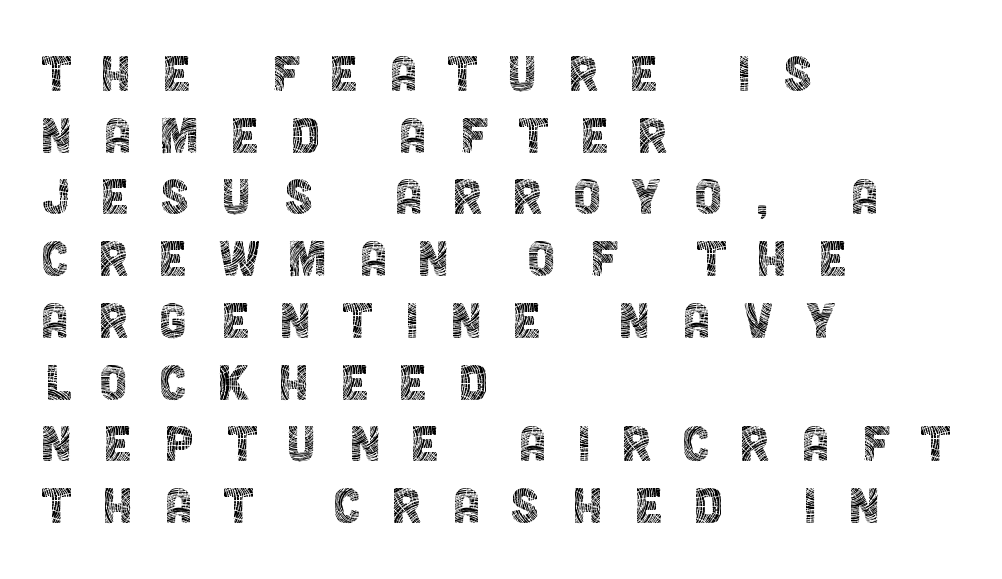
{"serif": "no", "italic": "no", "bold": "no", "weight": "thin", "width": "condensed", "x_height": "large", "monospaced": "no", "underline": "no", "align": "left", "line_spacing": "tight", "line_spacing_ratio": 0.98, "letter_spacing": "wide", "letter_spacing_em": 0.49, "glyph_px": 63}
